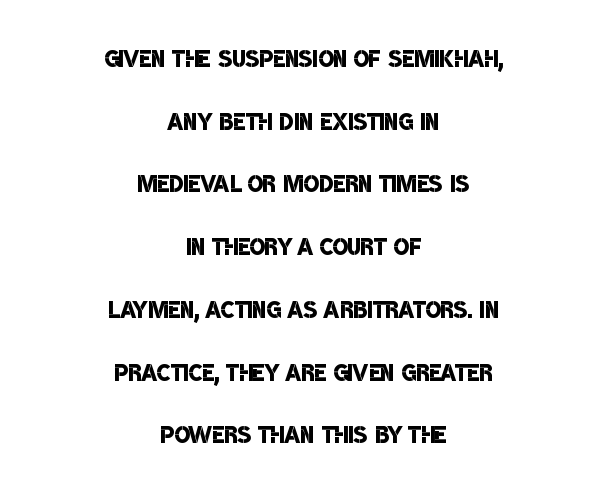
The image shows 32 px semibold, condensed sans-serif type; set centered, loose line spacing (1.96x), normal letter spacing, not underlined; low stroke contrast and a large x-height.
